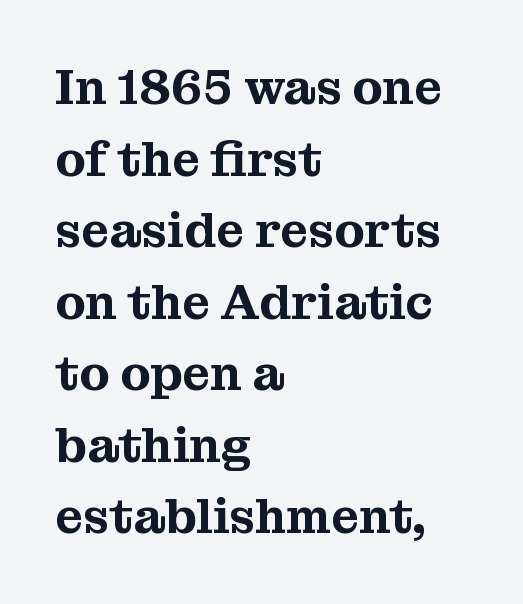
{"serif": "yes", "italic": "no", "width": "normal", "stroke_contrast": "medium", "x_height": "medium", "monospaced": "no", "underline": "no", "align": "left", "line_spacing": "normal", "line_spacing_ratio": 1.46, "letter_spacing": "normal", "letter_spacing_em": 0.0, "glyph_px": 49}
